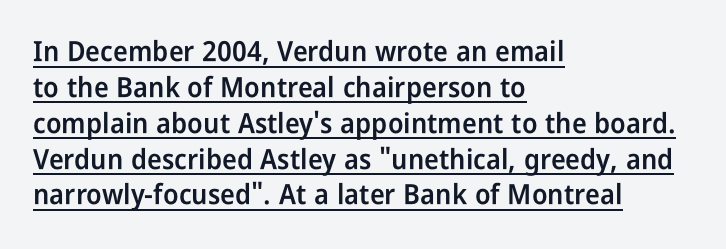
The passage is arranged the way most books set body copy — flush left. Normally led — the rows are evenly, conventionally spaced. Observe the ordinary spacing: letters are neighbours, not strangers. This is moderately heavy type, rendered in semibold. You can see a thin bar hugging the bottom of the glyphs.
